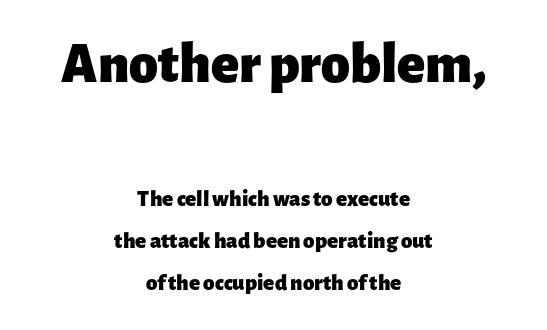
The image shows 58 px heavy sans-serif type, upright; set centered, line spacing 1.82x, normal letter spacing, not underlined; the first (top) block is 2.52x larger; low stroke contrast and a medium x-height.
